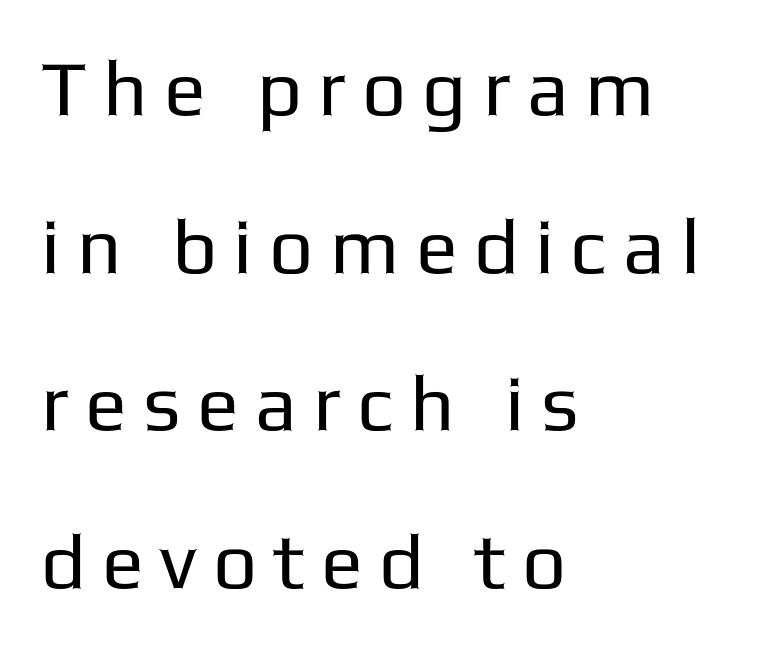
Q: Is the text bold? A: No.
Q: Is the text italic (slanted)? A: No, it is upright.
Q: Is the typeface a serif or a sans-serif typeface? A: Sans-serif.
Q: Is the text underlined? A: No.
Q: How is the paragraph aligned? A: Left-aligned.
Q: Is the spacing between letters normal or unusually wide? A: Unusually wide.
Q: Is the spacing between lines tight, normal or loose? A: Loose.
Q: Width (condensed, normal, or wide)? A: Normal.
Q: Stroke contrast? A: Low.
Q: x-height? A: Medium.
Q: Monospaced? A: No.
